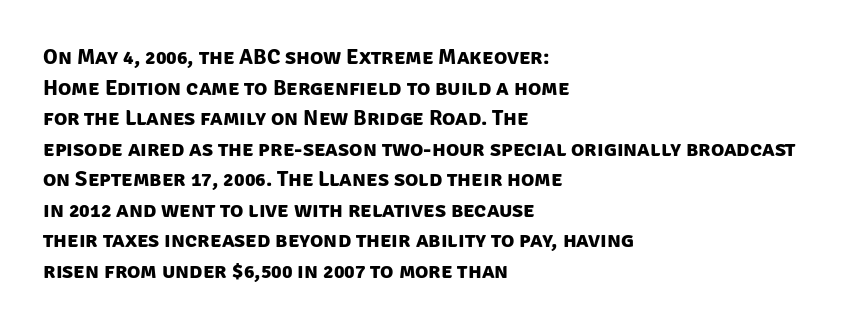
Q: Is the text bold? A: Yes.
Q: Is the text underlined? A: No.
Q: How is the paragraph aligned? A: Left-aligned.
Q: Is the spacing between letters normal or unusually wide? A: Normal.
Q: Is the spacing between lines tight, normal or loose? A: Normal.
